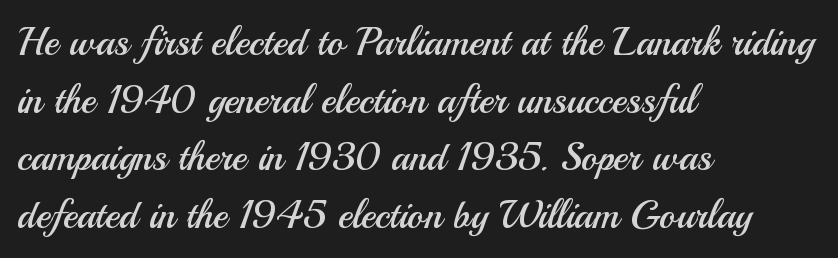
Q: Is the text bold? A: No.
Q: Is the text italic (slanted)? A: Yes.
Q: Is the typeface a serif or a sans-serif typeface? A: Sans-serif.
Q: Is the text underlined? A: No.
Q: How is the paragraph aligned? A: Left-aligned.
Q: Is the spacing between letters normal or unusually wide? A: Normal.
Q: Is the spacing between lines tight, normal or loose? A: Normal.
Q: Width (condensed, normal, or wide)? A: Normal.
Q: Stroke contrast? A: Medium.
Q: x-height? A: Small.
Q: Monospaced? A: No.
